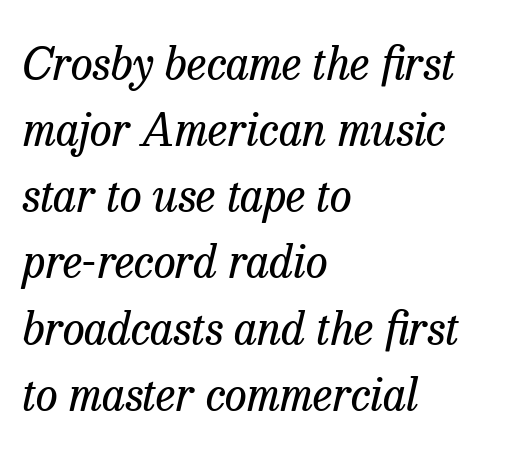
Does the leading feel generous? No, just average. Typographically, this falls in the serif category. One-word summary of the alignment: left. Beneath every word, the page is bare. Proportional: the letters do not fall into vertical columns.
